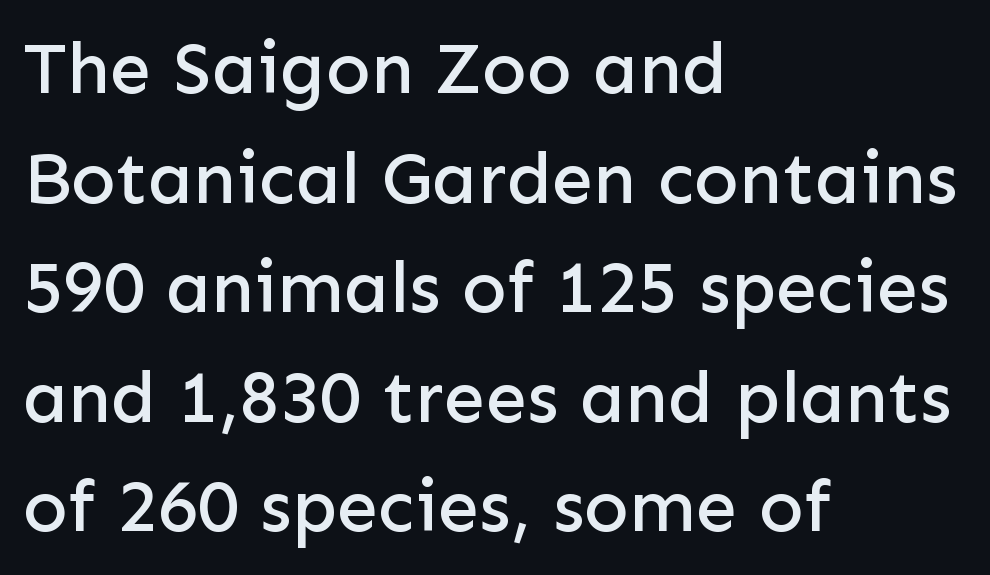
Q: Is the text italic (slanted)? A: No, it is upright.
Q: Is the typeface a serif or a sans-serif typeface? A: Sans-serif.
Q: Is the text underlined? A: No.
Q: How is the paragraph aligned? A: Left-aligned.
Q: Is the spacing between letters normal or unusually wide? A: Normal.
Q: Is the spacing between lines tight, normal or loose? A: Normal.
Q: Width (condensed, normal, or wide)? A: Normal.
Q: Stroke contrast? A: Low.
Q: x-height? A: Medium.
Q: Monospaced? A: No.
